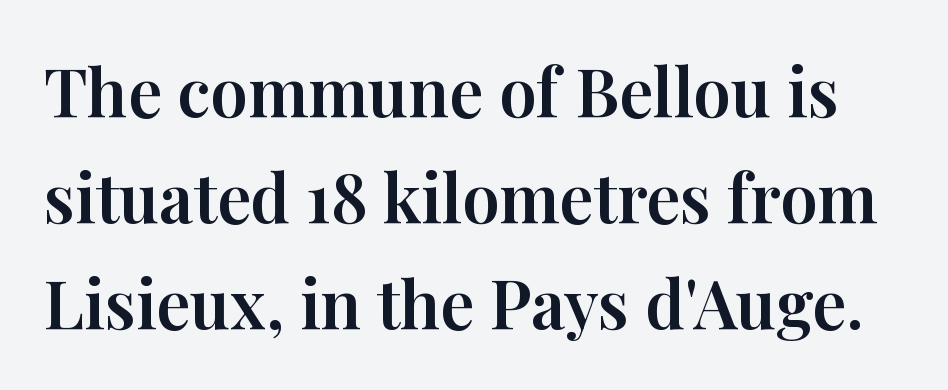
{"serif": "yes", "italic": "no", "width": "normal", "stroke_contrast": "high", "x_height": "medium", "monospaced": "no", "underline": "no", "line_spacing": "normal", "line_spacing_ratio": 1.58, "letter_spacing": "normal", "letter_spacing_em": 0.0, "glyph_px": 67}
